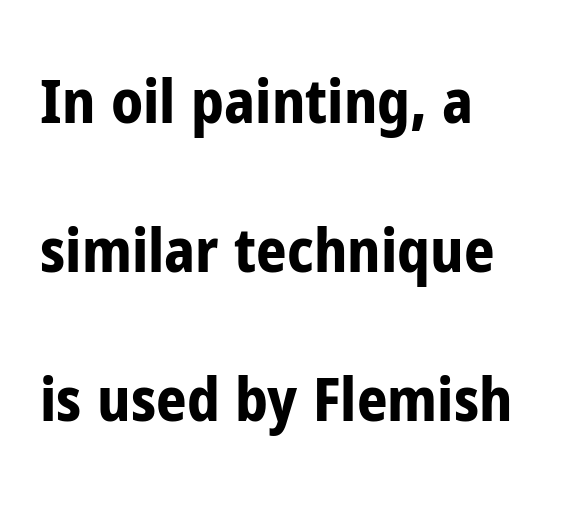
Q: Is the text bold? A: Yes.
Q: Is the text italic (slanted)? A: No, it is upright.
Q: Is the typeface a serif or a sans-serif typeface? A: Sans-serif.
Q: Is the text underlined? A: No.
Q: How is the paragraph aligned? A: Left-aligned.
Q: Is the spacing between letters normal or unusually wide? A: Normal.
Q: Is the spacing between lines tight, normal or loose? A: Loose.
Q: Width (condensed, normal, or wide)? A: Condensed.
Q: Stroke contrast? A: Low.
Q: x-height? A: Medium.
Q: Monospaced? A: No.
